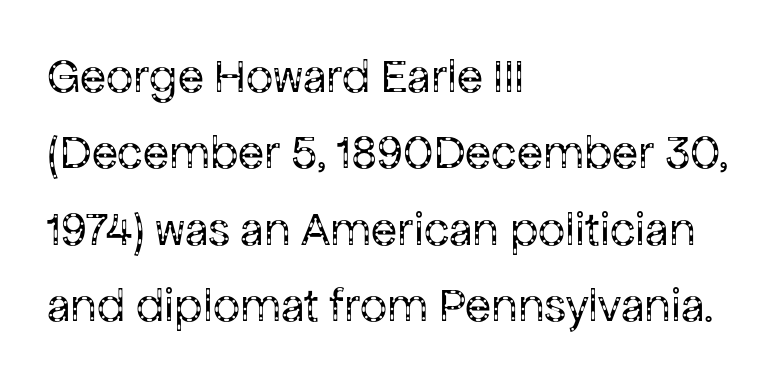
The typeface has the unassuming heft of standard copy or less. No extra tracking has been applied to these lines. This sample keeps an unexceptional amount of space between lines. Typeset ragged right — the left edge is the straight one.
